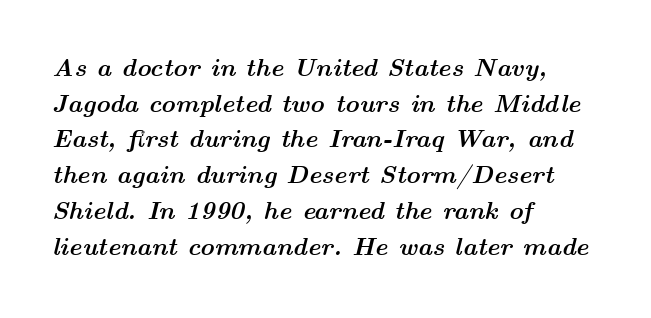
The image shows 25 px bold type, italic (leaning right); set left-aligned, normal line spacing (1.43x), normal letter spacing, not underlined.
